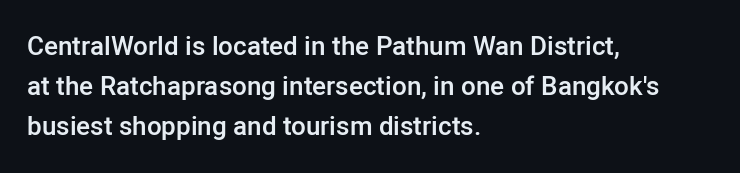
{"italic": "no", "bold": "semi", "underline": "no", "align": "left", "line_spacing": "normal", "line_spacing_ratio": 1.53, "letter_spacing": "normal", "letter_spacing_em": 0.0, "glyph_px": 26}
